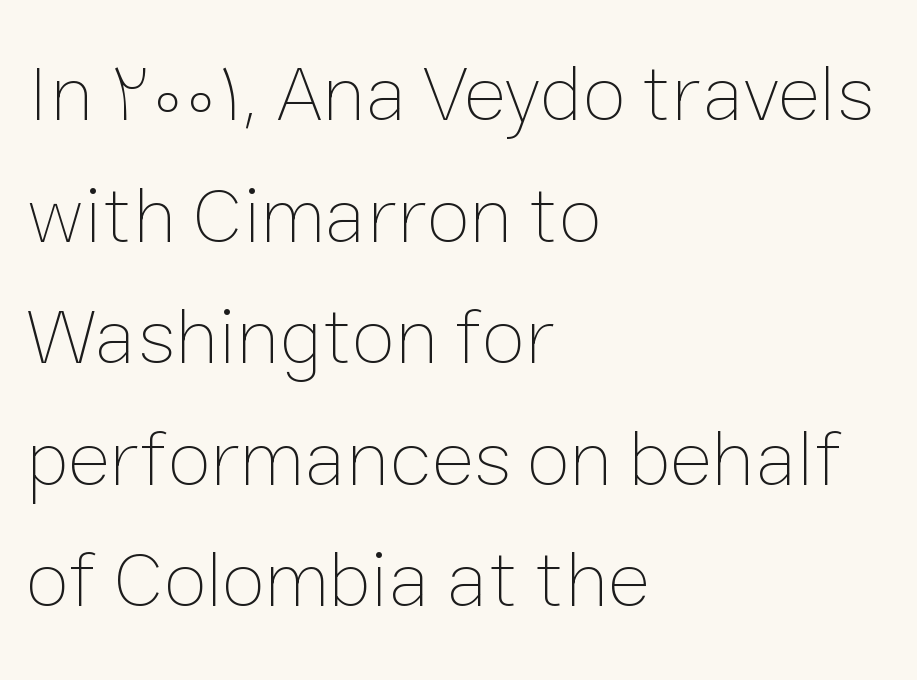
The image shows 80 px thin type, upright; set left-aligned, normal line spacing (1.52x), normal letter spacing, not underlined; low stroke contrast and a medium x-height.
